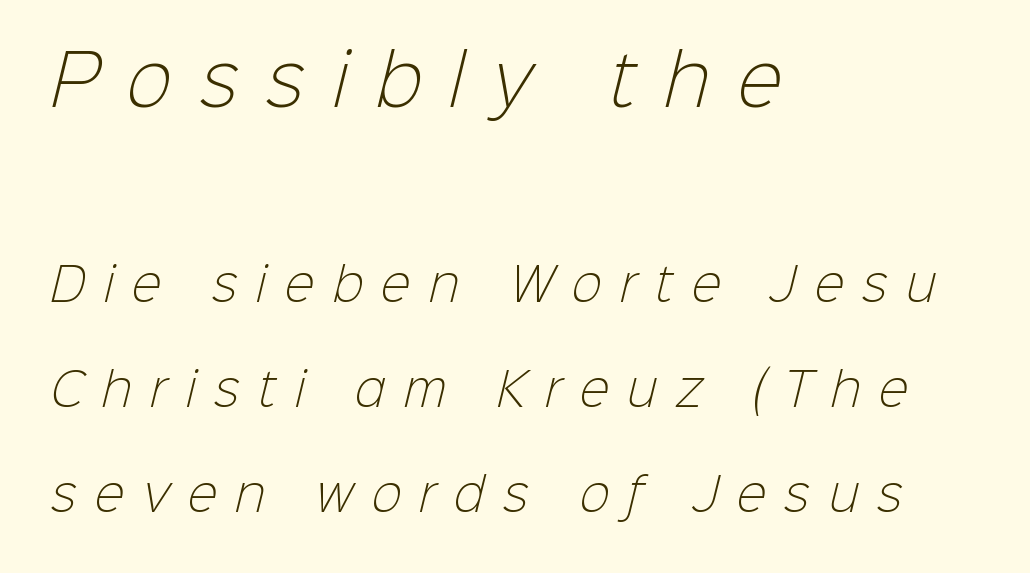
Q: Is the text bold? A: No.
Q: Is the typeface a serif or a sans-serif typeface? A: Sans-serif.
Q: Is the text underlined? A: No.
Q: How is the paragraph aligned? A: Left-aligned.
Q: Is the spacing between letters normal or unusually wide? A: Unusually wide.
Q: Is the spacing between lines tight, normal or loose? A: Loose.
Q: Which block of text is set in a larger size, the first (top) or the second (bottom)? A: The first (top) one.
Q: Width (condensed, normal, or wide)? A: Normal.
Q: Stroke contrast? A: Low.
Q: x-height? A: Medium.
Q: Monospaced? A: No.
